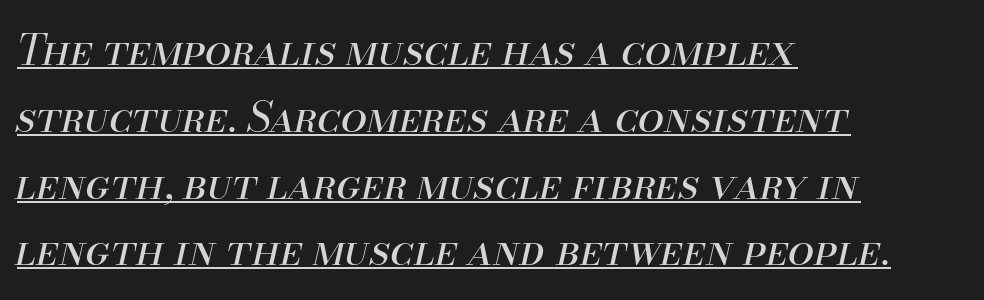
Q: Is the text bold? A: No.
Q: Is the text italic (slanted)? A: Yes, it leans right by about 13 degrees.
Q: Is the text underlined? A: Yes.
Q: How is the paragraph aligned? A: Left-aligned.
Q: Is the spacing between letters normal or unusually wide? A: Normal.
Q: Is the spacing between lines tight, normal or loose? A: Normal.
Q: Width (condensed, normal, or wide)? A: Normal.
Q: Stroke contrast? A: Medium.
Q: x-height? A: Small.
Q: Monospaced? A: No.
